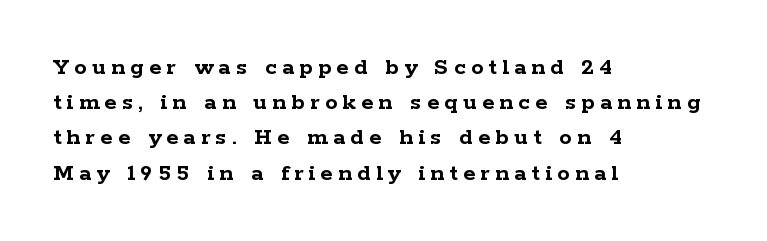
The image shows 25 px bold type, upright; set left-aligned, normal line spacing (1.41x), unusually wide letter spacing (+0.21 em), not underlined.
